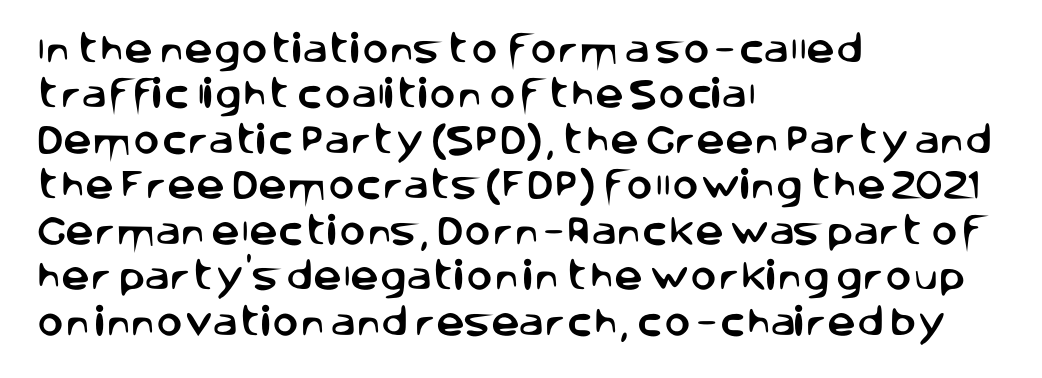
{"serif": "no", "italic": "no", "width": "normal", "stroke_contrast": "low", "x_height": "large", "monospaced": "no", "underline": "no", "align": "left", "line_spacing": "normal", "line_spacing_ratio": 1.42, "letter_spacing": "normal", "letter_spacing_em": 0.0, "glyph_px": 32}
